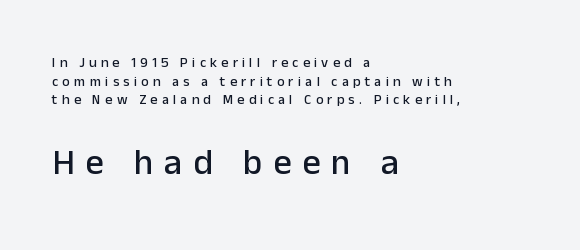
{"serif": "no", "italic": "no", "width": "normal", "stroke_contrast": "low", "x_height": "medium", "monospaced": "no", "underline": "no", "align": "left", "line_spacing": "normal", "line_spacing_ratio": 1.33, "letter_spacing": "wide", "letter_spacing_em": 0.3, "larger_block": "second", "size_ratio": 2.57, "glyph_px": 36}
